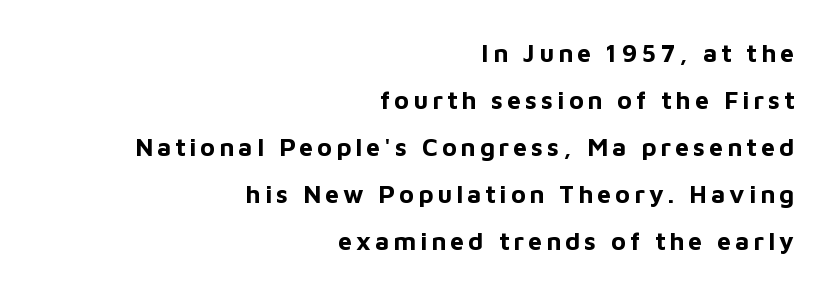
The image shows 25 px bold type, upright; set right-aligned, line spacing 1.88x, not underlined.
